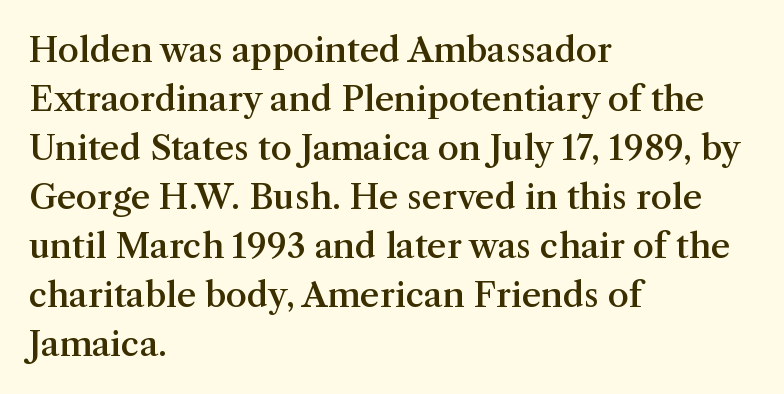
Q: Is the text bold? A: Semi-bold.
Q: Is the text italic (slanted)? A: No, it is upright.
Q: Is the typeface a serif or a sans-serif typeface? A: Serif.
Q: Is the text underlined? A: No.
Q: How is the paragraph aligned? A: Left-aligned.
Q: Is the spacing between letters normal or unusually wide? A: Normal.
Q: Is the spacing between lines tight, normal or loose? A: Normal.
Q: Width (condensed, normal, or wide)? A: Normal.
Q: Stroke contrast? A: Medium.
Q: x-height? A: Medium.
Q: Monospaced? A: No.
